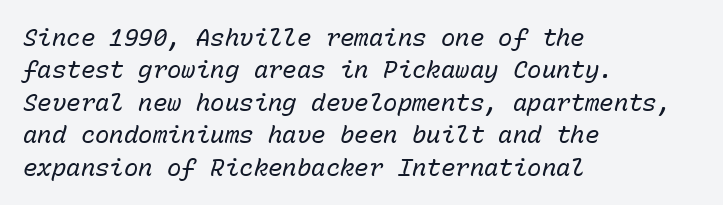
Q: Is the text bold? A: No.
Q: Is the text italic (slanted)? A: Yes, it leans right by about 15 degrees.
Q: Is the text underlined? A: No.
Q: How is the paragraph aligned? A: Left-aligned.
Q: Is the spacing between letters normal or unusually wide? A: Normal.
Q: Is the spacing between lines tight, normal or loose? A: Normal.
